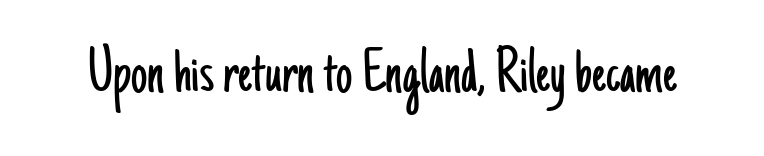
The image shows 65 px light, condensed sans-serif type, upright; set normal letter spacing, not underlined; low stroke contrast and a small x-height.
